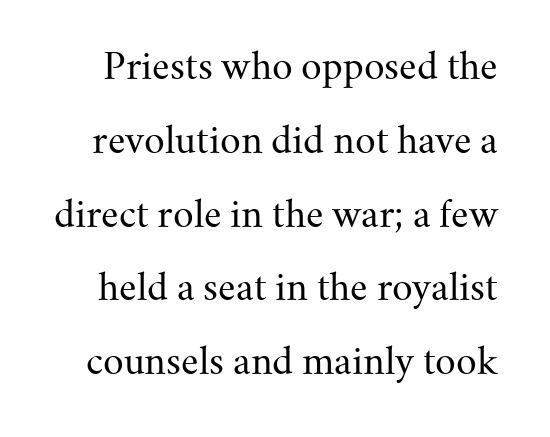
The image shows 36 px regular-weight serif type, upright; set loose line spacing (2.05x), normal letter spacing, not underlined; medium stroke contrast and a small x-height.
